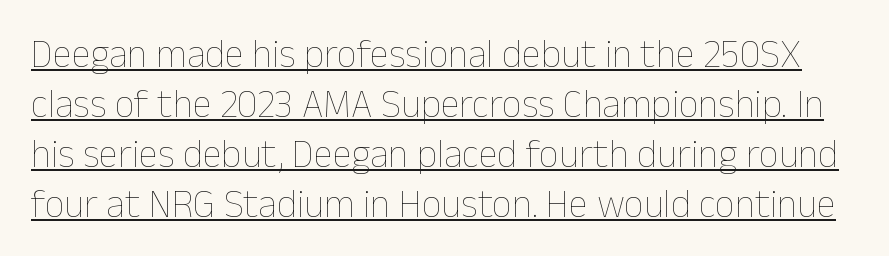
{"italic": "no", "bold": "no", "weight": "thin", "width": "normal", "stroke_contrast": "low", "x_height": "medium", "monospaced": "no", "underline": "yes", "line_spacing": "normal", "line_spacing_ratio": 1.28, "letter_spacing": "normal", "letter_spacing_em": 0.0, "glyph_px": 39}
